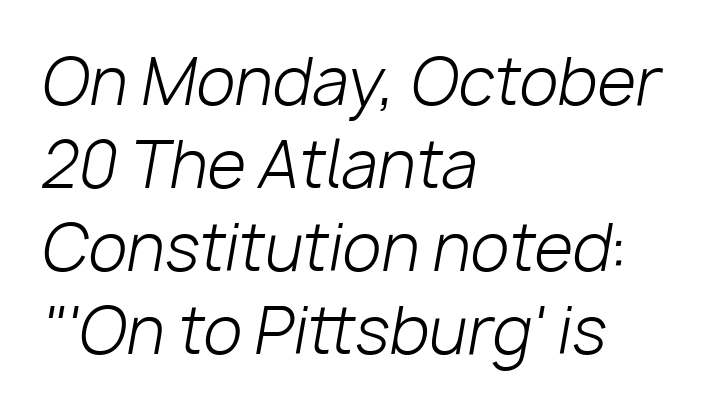
Notice how the stems are inclined rather than vertical — that's the hallmark of italics. No chunkiness to these letters — they're not bold. Default kerning and tracking; the words read as compact shapes. Has an underline been added? It has not.
